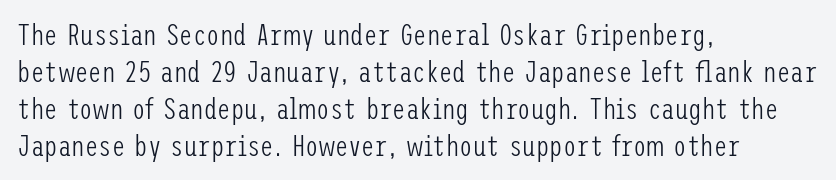
Q: Is the text bold? A: No.
Q: Is the text italic (slanted)? A: No, it is upright.
Q: Is the typeface a serif or a sans-serif typeface? A: Sans-serif.
Q: Is the text underlined? A: No.
Q: How is the paragraph aligned? A: Left-aligned.
Q: Is the spacing between letters normal or unusually wide? A: Normal.
Q: Width (condensed, normal, or wide)? A: Condensed.
Q: Stroke contrast? A: Low.
Q: x-height? A: Medium.
